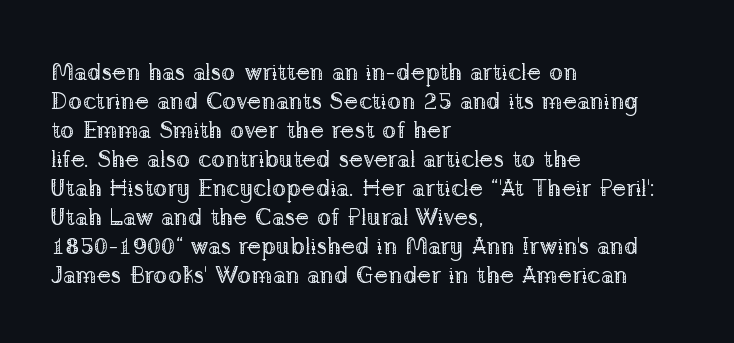
The strokes carry an ordinary text weight at most. Default kerning and tracking; the words read as compact shapes. The gap between lines stays unmarked. Does the lettering tilt? It doesn't — this is upright.
